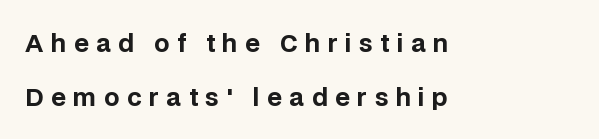
{"italic": "no", "bold": "yes", "underline": "no", "align": "left", "line_spacing": "loose", "line_spacing_ratio": 2.24, "letter_spacing": "wide", "letter_spacing_em": 0.31, "glyph_px": 24}
